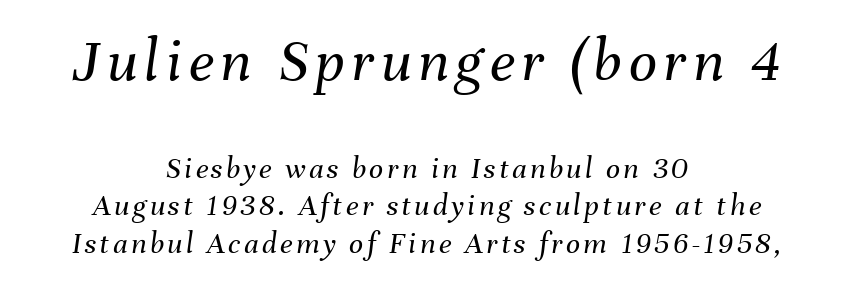
The image shows 62 px regular-weight type, italic (leaning right); set centered, line spacing 1.21x, not underlined; the first (top) block is 2.0x larger; medium stroke contrast and a medium x-height.
